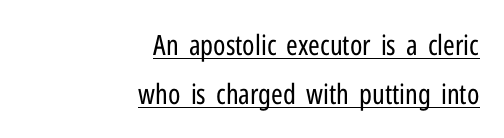
{"serif": "no", "italic": "no", "bold": "no", "weight": "regular", "width": "condensed", "stroke_contrast": "low", "x_height": "medium", "monospaced": "no", "underline": "yes", "align": "right", "line_spacing_ratio": 1.75, "letter_spacing": "normal", "letter_spacing_em": 0.0, "glyph_px": 28}
